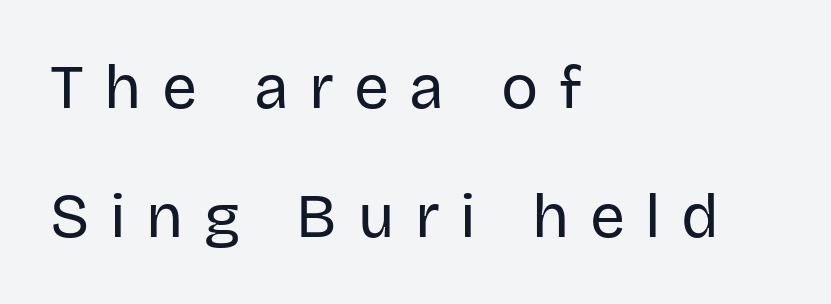
Q: Is the text bold? A: No.
Q: Is the text italic (slanted)? A: No, it is upright.
Q: Is the typeface a serif or a sans-serif typeface? A: Sans-serif.
Q: Is the text underlined? A: No.
Q: How is the paragraph aligned? A: Left-aligned.
Q: Is the spacing between letters normal or unusually wide? A: Unusually wide.
Q: Is the spacing between lines tight, normal or loose? A: Loose.
Q: Width (condensed, normal, or wide)? A: Normal.
Q: Stroke contrast? A: Low.
Q: x-height? A: Large.
Q: Monospaced? A: No.
